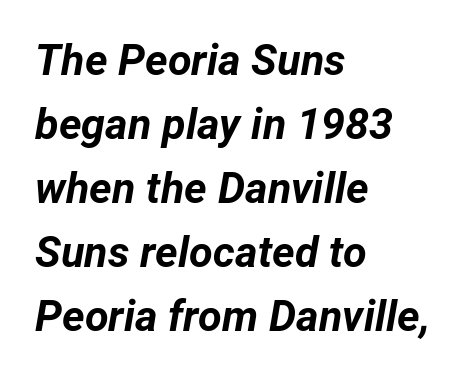
Horizontal alignment here is leftward, the default for most running prose. Each letter keeps its own natural width here, so spacing adapts to shape. Standard letterfit; no display-style spreading of the glyphs. An italicized treatment has been applied to the whole sample. Has an underline been added? It has not.
